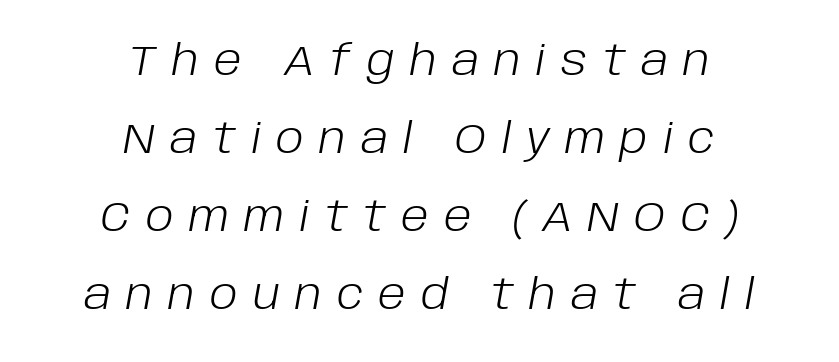
Q: Is the text bold? A: No.
Q: Is the text italic (slanted)? A: Yes, it leans right by about 10 degrees.
Q: Is the text underlined? A: No.
Q: How is the paragraph aligned? A: Centered.
Q: Is the spacing between letters normal or unusually wide? A: Unusually wide.
Q: Width (condensed, normal, or wide)? A: Normal.
Q: Stroke contrast? A: Low.
Q: x-height? A: Large.
Q: Monospaced? A: No.
